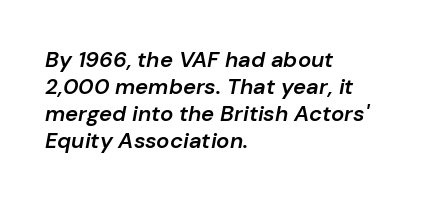
{"italic": "yes", "lean": "right", "slant_degrees": 10, "bold": "semi", "underline": "no", "align": "left", "line_spacing_ratio": 1.23, "letter_spacing": "normal", "letter_spacing_em": 0.0, "glyph_px": 22}
